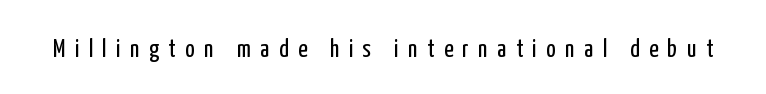
{"italic": "no", "bold": "no", "underline": "no", "letter_spacing": "wide", "letter_spacing_em": 0.38, "glyph_px": 25}
